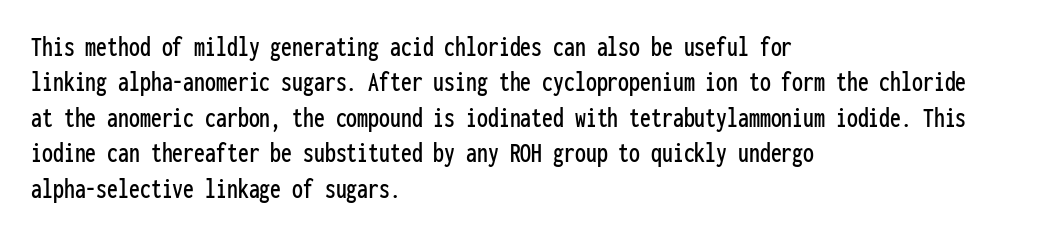
The image shows 29 px condensed sans-serif type, upright, monospaced; set left-aligned, line spacing 1.22x, normal letter spacing, not underlined; low stroke contrast and a medium x-height.
